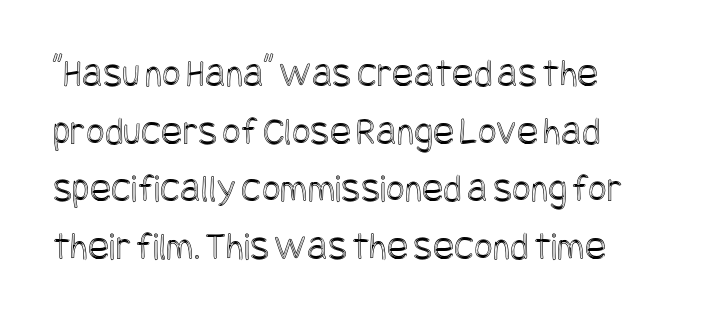
The letters stand upright; this is a roman face. Leading: standard. The zone under the glyphs is completely vacant. Where is the straight margin? On the left. What stands out about the letter spacing? Nothing — it is the standard amount.
